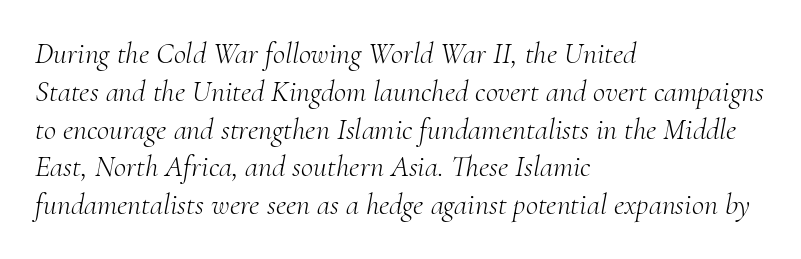
Q: Is the text bold? A: No.
Q: Is the text italic (slanted)? A: Yes, it leans right by about 10 degrees.
Q: Is the typeface a serif or a sans-serif typeface? A: Serif.
Q: Is the text underlined? A: No.
Q: How is the paragraph aligned? A: Left-aligned.
Q: Is the spacing between letters normal or unusually wide? A: Normal.
Q: Is the spacing between lines tight, normal or loose? A: Normal.
Q: Width (condensed, normal, or wide)? A: Normal.
Q: Stroke contrast? A: Medium.
Q: x-height? A: Small.
Q: Monospaced? A: No.
